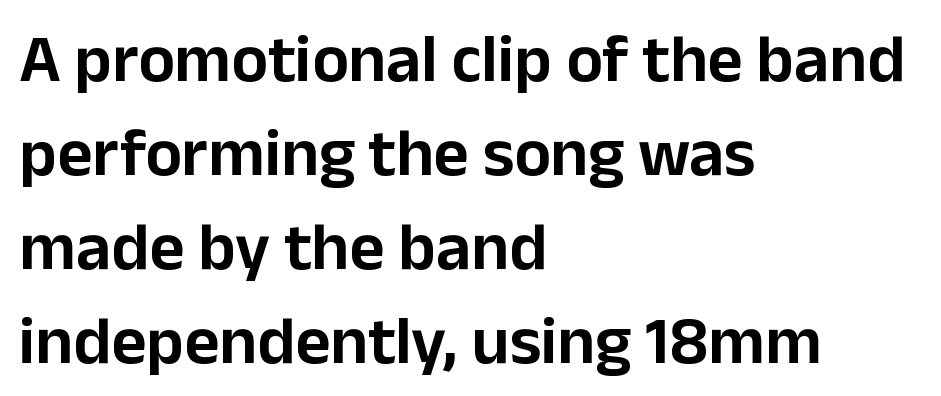
This sample keeps an unexceptional amount of space between lines. A clean baseline with only descenders dipping below it. What kind of face is this? One without serifs — a sans. In terms of letterspacing, this is plain default setting. Where is the straight margin? On the left. Varying glyph widths throughout — classic text-font behaviour.
